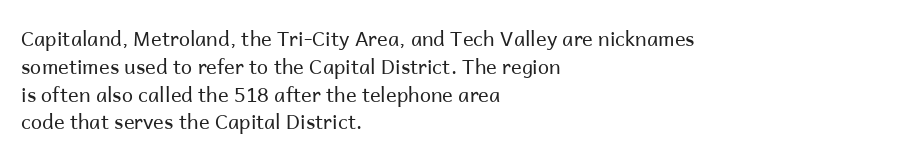
Nothing heavy about these letters — not bold at all. Compared with a centered layout, this one pins lines to the left instead. Spacing between characters is what you'd get straight out of the box. Posture: vertical. Anything drawn beneath the words? Only blank space.
